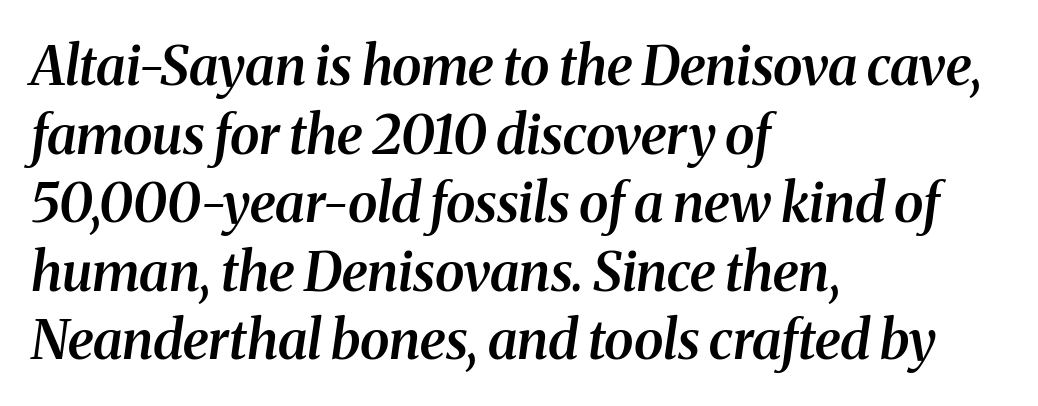
{"serif": "yes", "italic": "yes", "lean": "right", "slant_degrees": 8, "bold": "semi", "weight": "semibold", "width": "normal", "stroke_contrast": "medium", "x_height": "medium", "monospaced": "no", "underline": "no", "align": "left", "line_spacing": "normal", "line_spacing_ratio": 1.27, "letter_spacing": "normal", "letter_spacing_em": 0.0, "glyph_px": 54}
